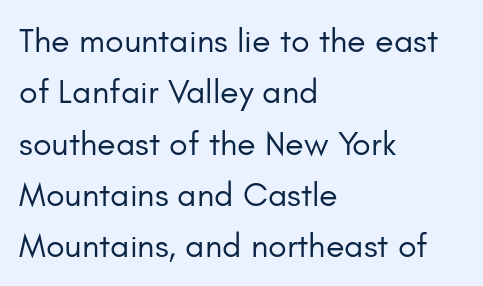
Q: Is the text bold? A: No.
Q: Is the text italic (slanted)? A: No, it is upright.
Q: Is the typeface a serif or a sans-serif typeface? A: Sans-serif.
Q: Is the text underlined? A: No.
Q: How is the paragraph aligned? A: Left-aligned.
Q: Is the spacing between letters normal or unusually wide? A: Normal.
Q: Is the spacing between lines tight, normal or loose? A: Normal.
Q: Width (condensed, normal, or wide)? A: Normal.
Q: Stroke contrast? A: Low.
Q: x-height? A: Small.
Q: Monospaced? A: No.
